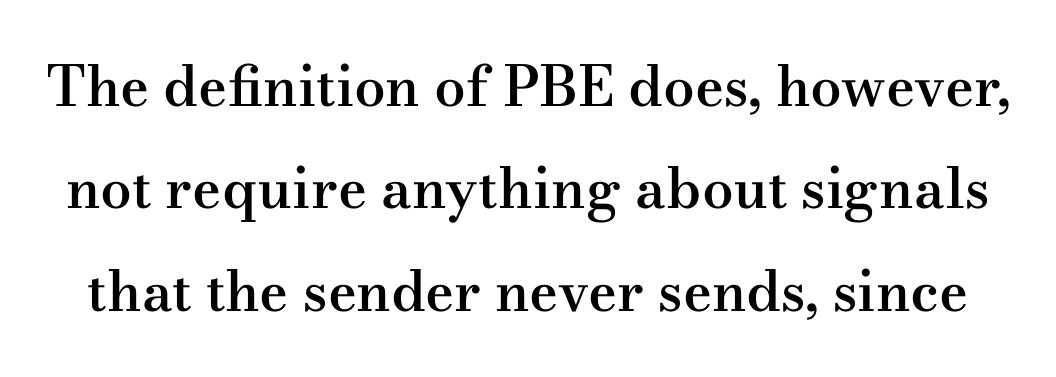
Q: Is the text bold? A: Semi-bold.
Q: Is the text italic (slanted)? A: No, it is upright.
Q: Is the typeface a serif or a sans-serif typeface? A: Serif.
Q: Is the text underlined? A: No.
Q: Is the spacing between letters normal or unusually wide? A: Normal.
Q: Width (condensed, normal, or wide)? A: Wide.
Q: Stroke contrast? A: Medium.
Q: x-height? A: Small.
Q: Monospaced? A: No.
